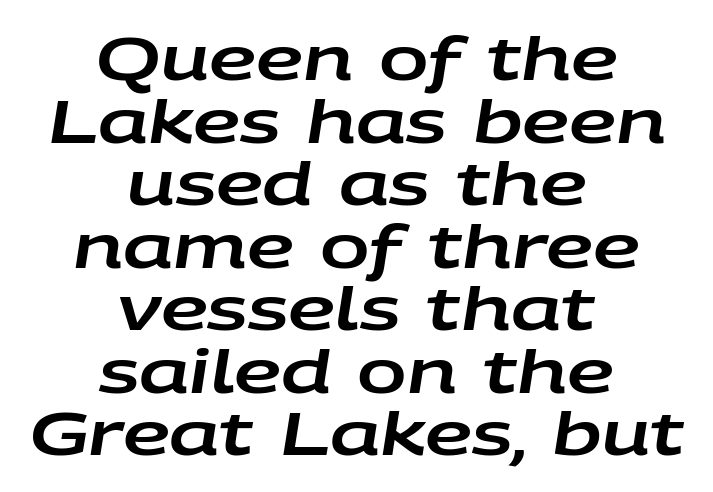
{"italic": "yes", "lean": "right", "slant_degrees": 9, "width": "wide", "stroke_contrast": "low", "x_height": "large", "monospaced": "no", "underline": "no", "align": "center", "line_spacing": "tight", "line_spacing_ratio": 1.06, "letter_spacing": "normal", "letter_spacing_em": 0.0, "glyph_px": 59}
